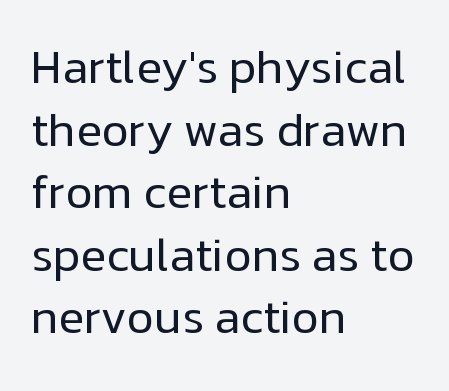
Q: Is the text bold? A: No.
Q: Is the text italic (slanted)? A: No, it is upright.
Q: Is the typeface a serif or a sans-serif typeface? A: Sans-serif.
Q: Is the text underlined? A: No.
Q: How is the paragraph aligned? A: Left-aligned.
Q: Is the spacing between letters normal or unusually wide? A: Normal.
Q: Is the spacing between lines tight, normal or loose? A: Normal.
Q: Width (condensed, normal, or wide)? A: Normal.
Q: Stroke contrast? A: Low.
Q: x-height? A: Medium.
Q: Monospaced? A: No.
